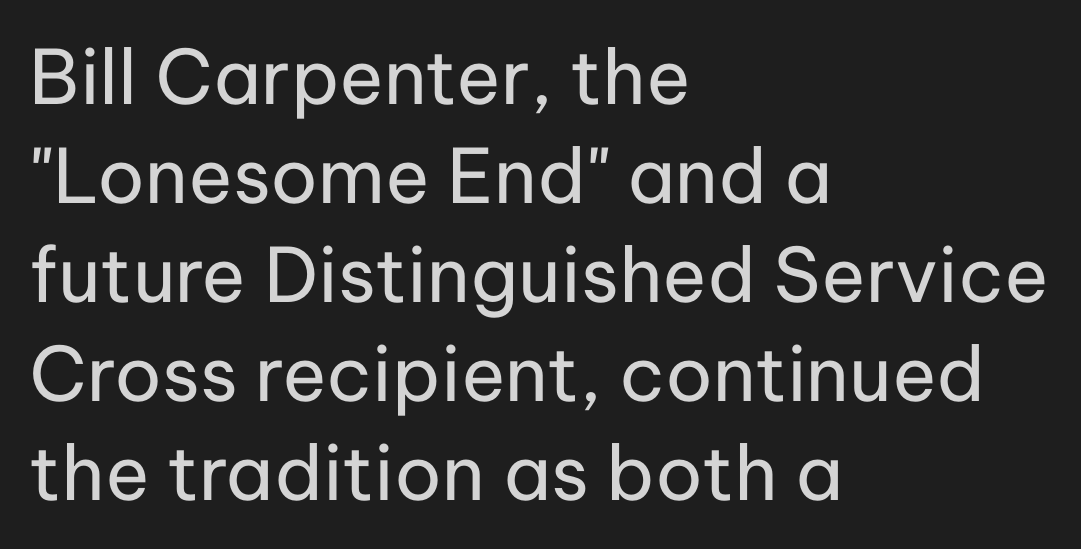
The image shows 75 px regular-weight sans-serif type, upright; set left-aligned, normal line spacing (1.32x), normal letter spacing, not underlined; low stroke contrast and a medium x-height.
